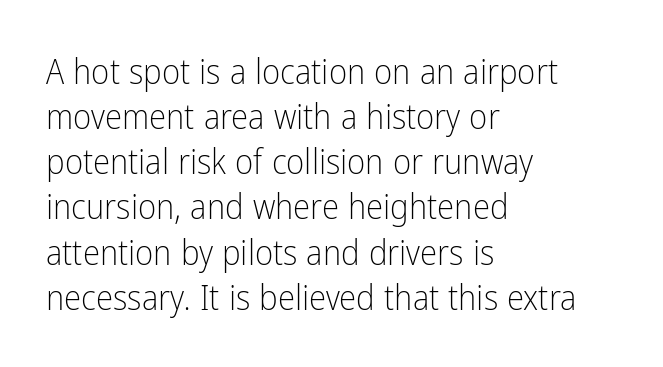
The characters are drawn with everyday or finer stroke widths. The space beneath each line is pristine and unruled. The paragraph has a hard left edge and a soft right edge. Spacing between characters is what you'd get straight out of the box.
